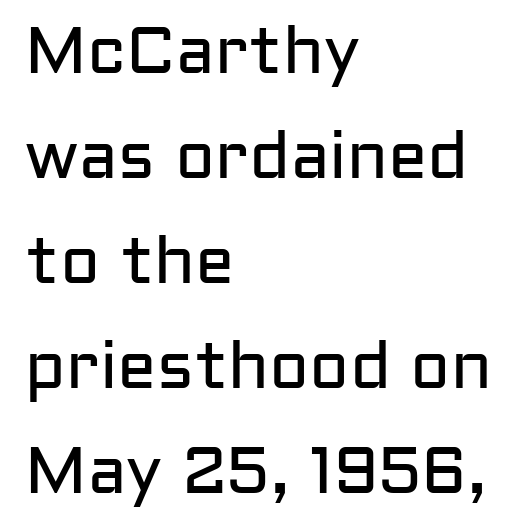
Q: Is the text bold? A: No.
Q: Is the text italic (slanted)? A: No, it is upright.
Q: Is the typeface a serif or a sans-serif typeface? A: Sans-serif.
Q: Is the text underlined? A: No.
Q: How is the paragraph aligned? A: Left-aligned.
Q: Is the spacing between letters normal or unusually wide? A: Normal.
Q: Is the spacing between lines tight, normal or loose? A: Normal.
Q: Width (condensed, normal, or wide)? A: Normal.
Q: Stroke contrast? A: Low.
Q: x-height? A: Medium.
Q: Monospaced? A: No.
